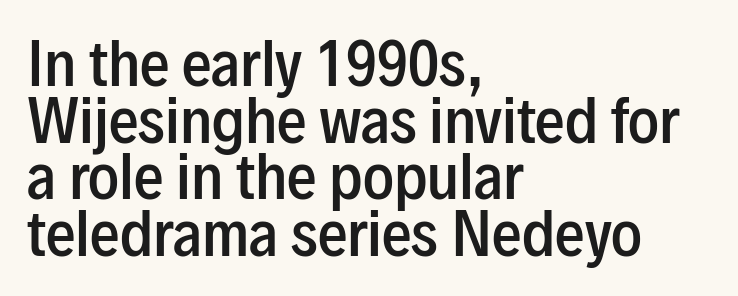
How would I describe the line gaps? Narrow and economical. Summary of weight: moderately heavy, a semibold. Note the varied advance widths — an 'i' is clearly narrower than an 'm'. Does the lettering tilt? It doesn't — this is upright.
